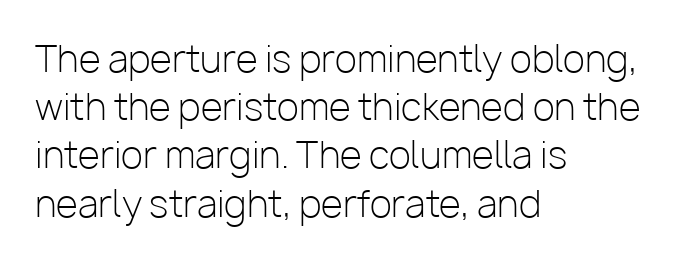
Q: Is the text bold? A: No.
Q: Is the text italic (slanted)? A: No, it is upright.
Q: Is the typeface a serif or a sans-serif typeface? A: Sans-serif.
Q: Is the text underlined? A: No.
Q: How is the paragraph aligned? A: Left-aligned.
Q: Is the spacing between letters normal or unusually wide? A: Normal.
Q: Is the spacing between lines tight, normal or loose? A: Normal.
Q: Width (condensed, normal, or wide)? A: Normal.
Q: Stroke contrast? A: Low.
Q: x-height? A: Medium.
Q: Monospaced? A: No.
